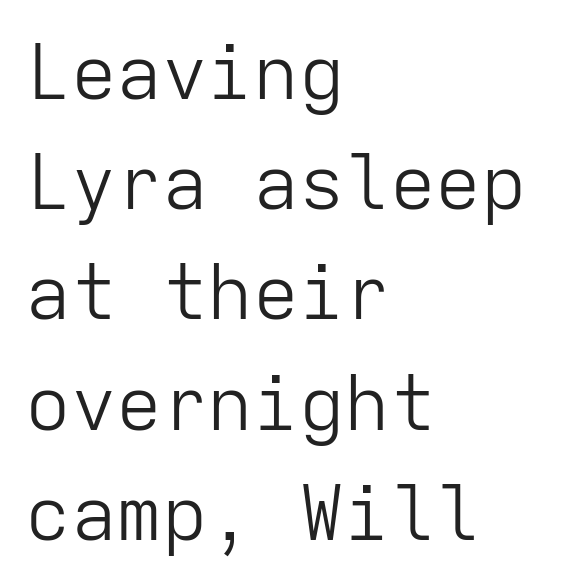
The image shows 76 px light sans-serif type, upright, monospaced; set left-aligned, normal line spacing (1.45x), normal letter spacing, not underlined; low stroke contrast and a medium x-height.
